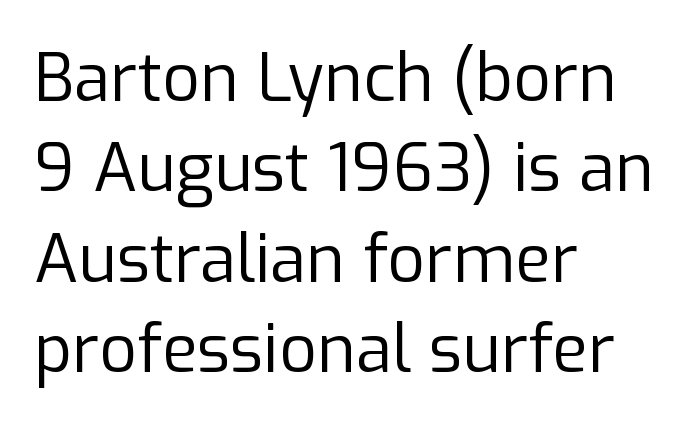
The image shows 66 px regular-weight sans-serif type, upright; set left-aligned, normal line spacing (1.37x), normal letter spacing, not underlined; low stroke contrast and a medium x-height.
